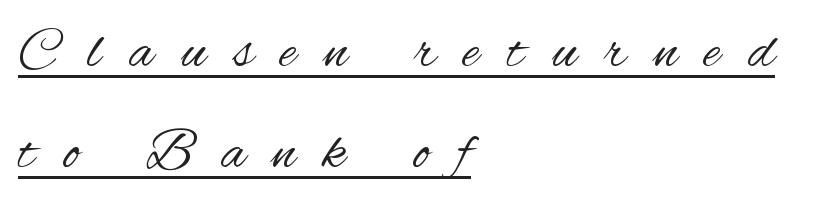
Left-aligned paragraph, ragged on the right. Each letter keeps its own natural width here, so spacing adapts to shape. Stroke terminals: plain, sans-serif. Short note: letters widely spaced.
